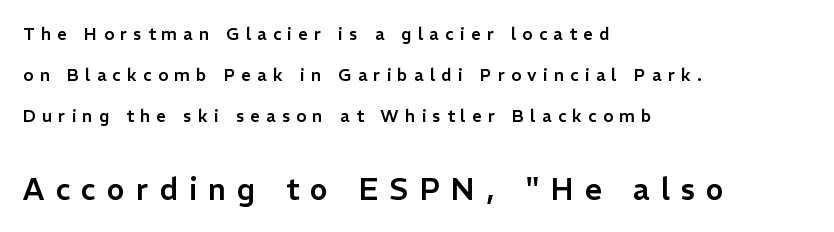
The image shows 30 px sans-serif type, upright; set left-aligned, loose line spacing (2.41x), unusually wide letter spacing (+0.37 em), not underlined; the second (bottom) block is 1.76x larger; low stroke contrast and a medium x-height.
